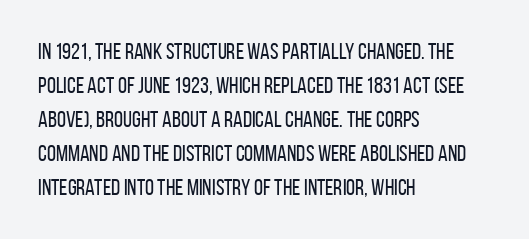
Q: Is the text bold? A: No.
Q: Is the text italic (slanted)? A: No, it is upright.
Q: Is the text underlined? A: No.
Q: How is the paragraph aligned? A: Left-aligned.
Q: Is the spacing between letters normal or unusually wide? A: Normal.
Q: Is the spacing between lines tight, normal or loose? A: Normal.
